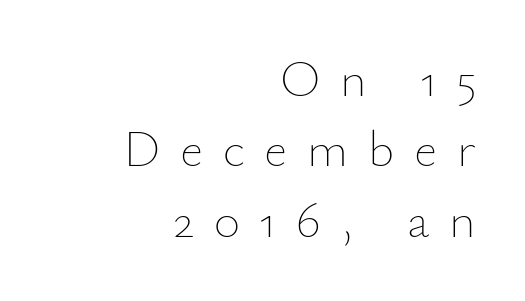
Q: Is the text bold? A: No.
Q: Is the text italic (slanted)? A: No, it is upright.
Q: Is the text underlined? A: No.
Q: How is the paragraph aligned? A: Right-aligned.
Q: Is the spacing between letters normal or unusually wide? A: Unusually wide.
Q: Is the spacing between lines tight, normal or loose? A: Normal.
Q: Width (condensed, normal, or wide)? A: Normal.
Q: Stroke contrast? A: Low.
Q: x-height? A: Small.
Q: Monospaced? A: No.
